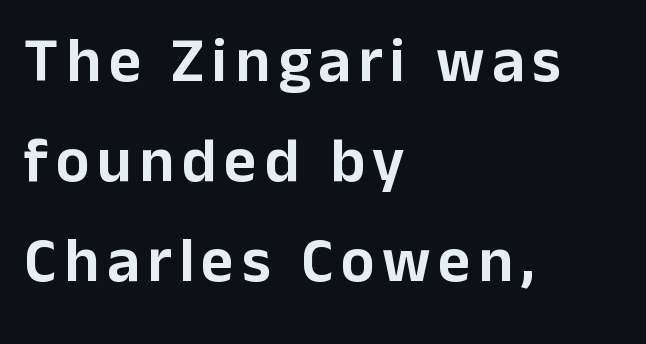
{"serif": "no", "italic": "no", "width": "normal", "stroke_contrast": "low", "x_height": "medium", "monospaced": "no", "underline": "no", "align": "left", "line_spacing": "normal", "line_spacing_ratio": 1.59, "glyph_px": 63}
